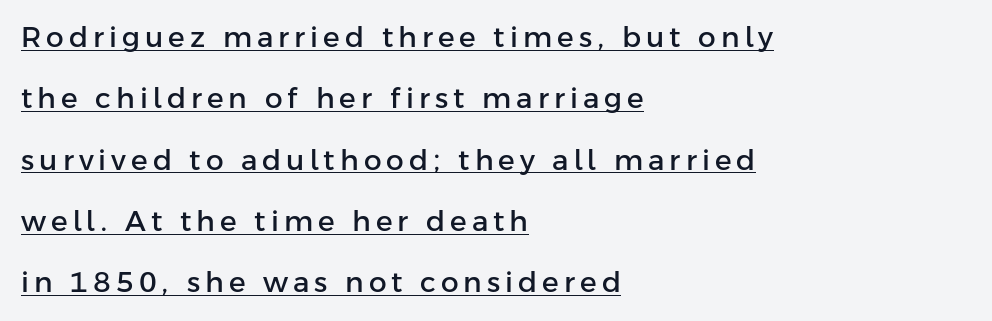
Q: Is the text italic (slanted)? A: No, it is upright.
Q: Is the typeface a serif or a sans-serif typeface? A: Sans-serif.
Q: Is the text underlined? A: Yes.
Q: How is the paragraph aligned? A: Left-aligned.
Q: Is the spacing between lines tight, normal or loose? A: Loose.
Q: Width (condensed, normal, or wide)? A: Normal.
Q: Stroke contrast? A: Low.
Q: x-height? A: Medium.
Q: Monospaced? A: No.
